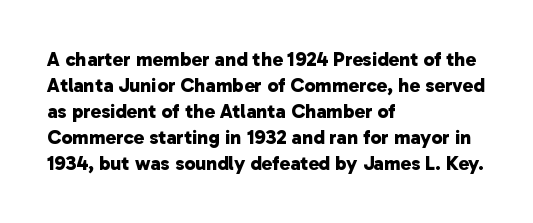
{"bold": "yes", "underline": "no", "align": "left", "line_spacing": "normal", "line_spacing_ratio": 1.3, "letter_spacing": "normal", "letter_spacing_em": 0.0, "glyph_px": 20}
